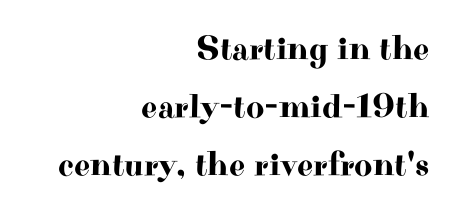
The image shows 35 px wide serif type, upright; set right-aligned, normal line spacing (1.66x), normal letter spacing, not underlined; high stroke contrast and a small x-height.
